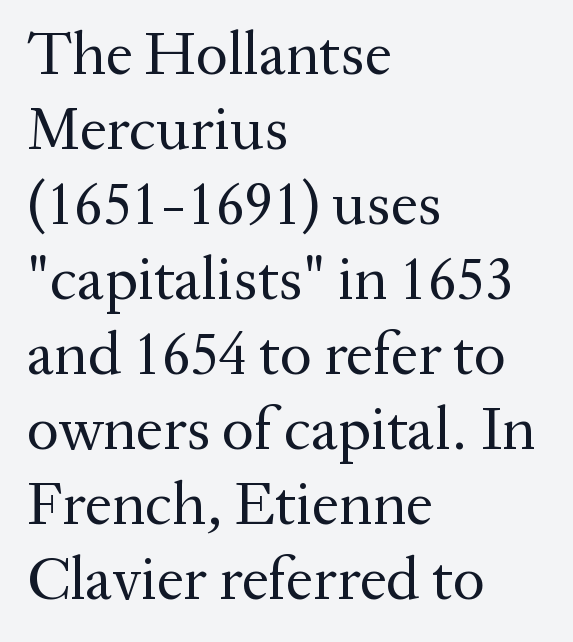
The glyphs are unaccompanied by any horizontal stroke below them. Inter-character spacing is left at the font's built-in metrics. These lines are rendered in a variable-pitch font. The face looks like a standard text weight, possibly lighter.
